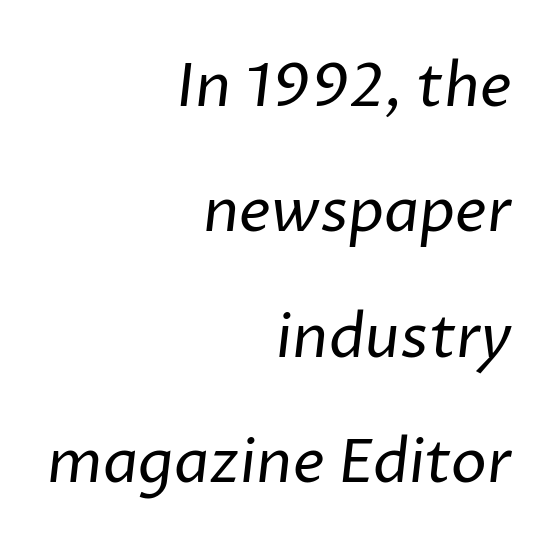
Q: Is the text bold? A: No.
Q: Is the typeface a serif or a sans-serif typeface? A: Sans-serif.
Q: Is the text underlined? A: No.
Q: How is the paragraph aligned? A: Right-aligned.
Q: Is the spacing between letters normal or unusually wide? A: Normal.
Q: Is the spacing between lines tight, normal or loose? A: Loose.
Q: Width (condensed, normal, or wide)? A: Normal.
Q: Stroke contrast? A: Low.
Q: x-height? A: Medium.
Q: Monospaced? A: No.
